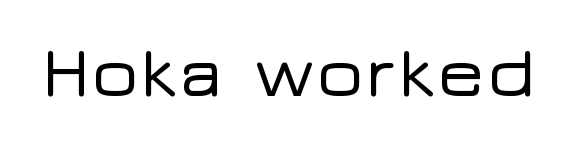
The image shows 73 px wide sans-serif type, upright; set normal letter spacing, not underlined; low stroke contrast and a medium x-height.
